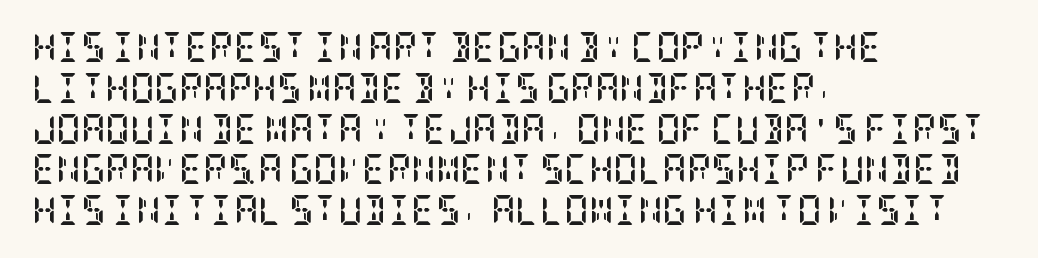
Q: Is the text bold? A: Yes.
Q: Is the text italic (slanted)? A: No, it is upright.
Q: Is the typeface a serif or a sans-serif typeface? A: Serif.
Q: Is the text underlined? A: No.
Q: How is the paragraph aligned? A: Left-aligned.
Q: Is the spacing between letters normal or unusually wide? A: Normal.
Q: Is the spacing between lines tight, normal or loose? A: Normal.
Q: Width (condensed, normal, or wide)? A: Condensed.
Q: Stroke contrast? A: Low.
Q: x-height? A: Large.
